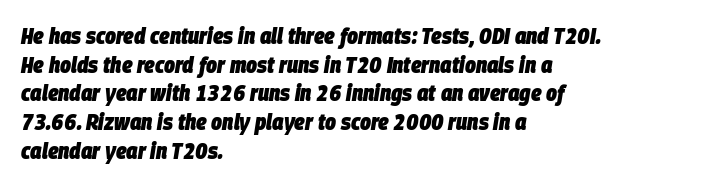
Quick note: interline space is typical. Thick stems and heavy bowls — unmistakably bold. Short note: letters normally spaced. Decoration check: the copy has no underline. When letters slant like this, we call the style italic.
